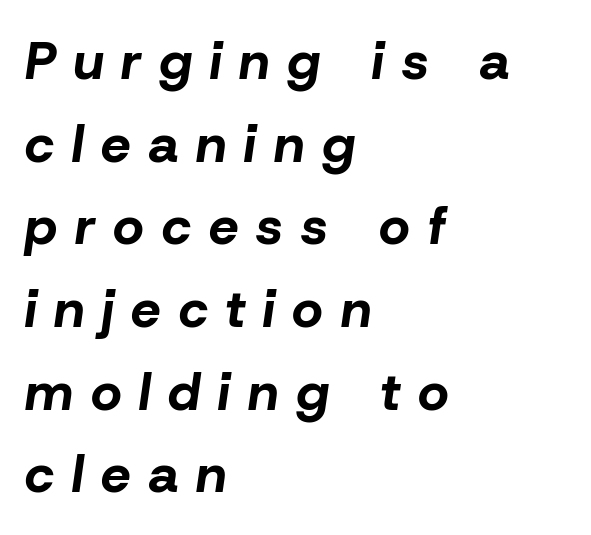
Q: Is the text bold? A: Yes.
Q: Is the text italic (slanted)? A: Yes, it leans right by about 8 degrees.
Q: Is the text underlined? A: No.
Q: How is the paragraph aligned? A: Left-aligned.
Q: Is the spacing between letters normal or unusually wide? A: Unusually wide.
Q: Is the spacing between lines tight, normal or loose? A: Normal.
Q: Width (condensed, normal, or wide)? A: Normal.
Q: Stroke contrast? A: Low.
Q: x-height? A: Medium.
Q: Monospaced? A: No.
